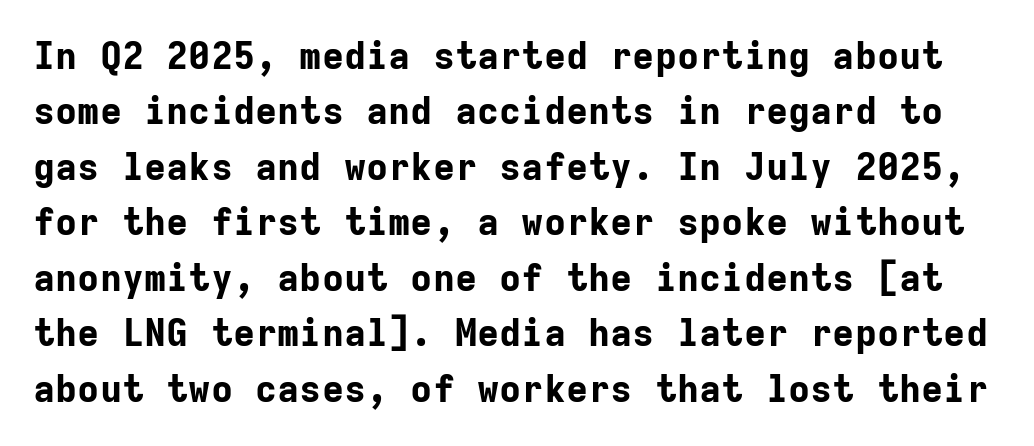
{"serif": "no", "italic": "no", "bold": "yes", "weight": "bold", "width": "normal", "stroke_contrast": "low", "x_height": "medium", "monospaced": "yes", "underline": "no", "line_spacing": "normal", "line_spacing_ratio": 1.5, "letter_spacing": "normal", "letter_spacing_em": 0.0, "glyph_px": 37}
